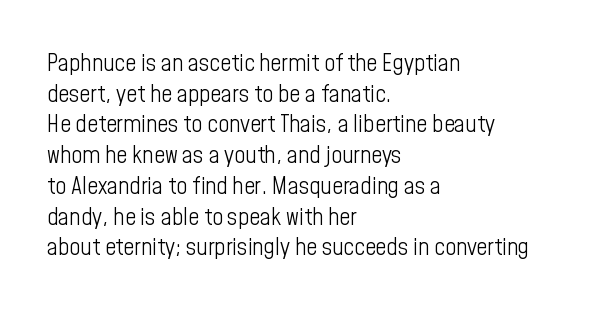
Q: Is the text bold? A: No.
Q: Is the text italic (slanted)? A: No, it is upright.
Q: Is the text underlined? A: No.
Q: How is the paragraph aligned? A: Left-aligned.
Q: Is the spacing between letters normal or unusually wide? A: Normal.
Q: Is the spacing between lines tight, normal or loose? A: Normal.
